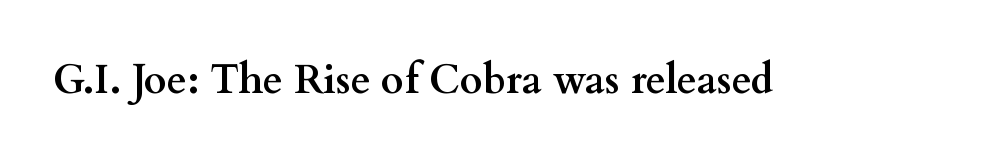
Q: Is the text bold? A: Yes.
Q: Is the text italic (slanted)? A: No, it is upright.
Q: Is the typeface a serif or a sans-serif typeface? A: Serif.
Q: Is the text underlined? A: No.
Q: Is the spacing between letters normal or unusually wide? A: Normal.
Q: Width (condensed, normal, or wide)? A: Wide.
Q: Stroke contrast? A: Medium.
Q: x-height? A: Small.
Q: Monospaced? A: No.
